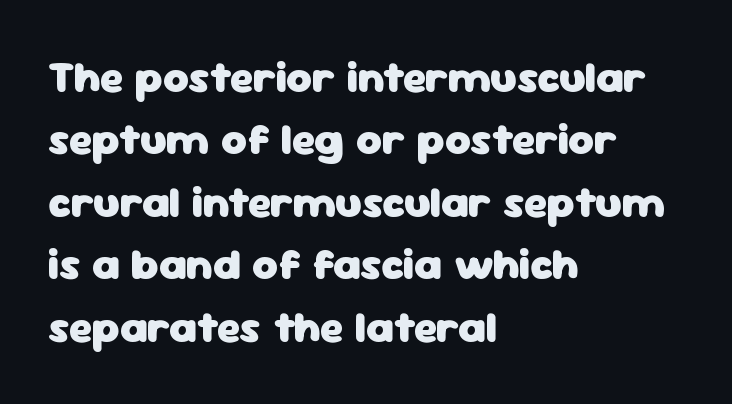
{"serif": "no", "italic": "no", "bold": "yes", "weight": "heavy", "width": "normal", "stroke_contrast": "low", "x_height": "medium", "monospaced": "no", "underline": "no", "align": "left", "line_spacing": "normal", "line_spacing_ratio": 1.42, "letter_spacing": "normal", "letter_spacing_em": 0.0, "glyph_px": 44}
